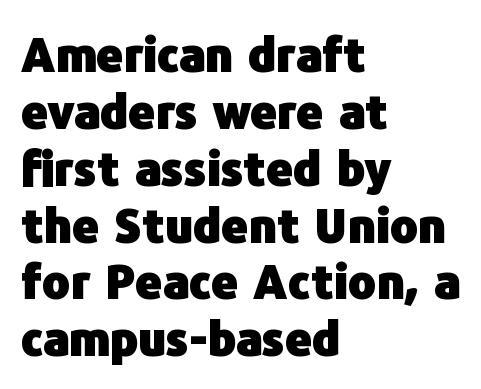
The image shows 47 px heavy sans-serif type, upright; set left-aligned, line spacing 1.21x, normal letter spacing, not underlined; low stroke contrast and a medium x-height.
